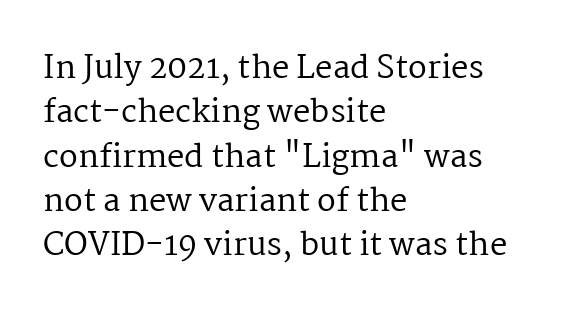
{"serif": "yes", "italic": "no", "bold": "no", "weight": "regular", "width": "normal", "stroke_contrast": "medium", "x_height": "medium", "monospaced": "no", "underline": "no", "align": "left", "line_spacing": "normal", "line_spacing_ratio": 1.43, "letter_spacing": "normal", "letter_spacing_em": 0.0, "glyph_px": 31}
